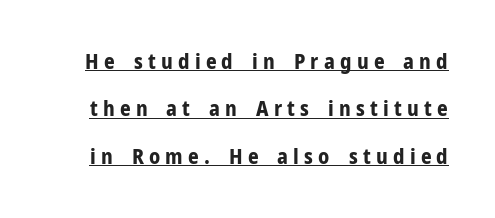
Q: Is the text bold? A: Yes.
Q: Is the text italic (slanted)? A: No, it is upright.
Q: Is the text underlined? A: Yes.
Q: Is the spacing between letters normal or unusually wide? A: Unusually wide.
Q: Is the spacing between lines tight, normal or loose? A: Loose.
